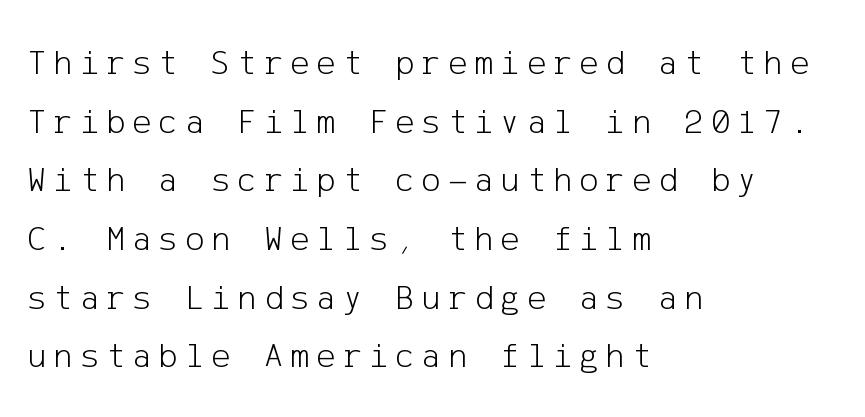
The image shows 36 px light sans-serif type, upright; set left-aligned, normal line spacing (1.63x), unusually wide letter spacing (+0.2 em), not underlined; low stroke contrast and a medium x-height.
